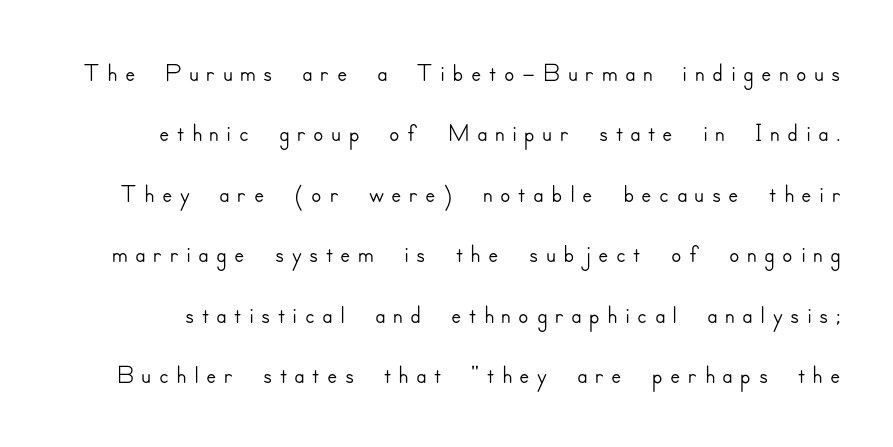
Students, observe: this is what conventionally led text looks like. In terms of letterform style, serifs are entirely absent. No word sits above an underline. Posture: upright roman. The letters advance in unequal steps, a hallmark of proportional type.
